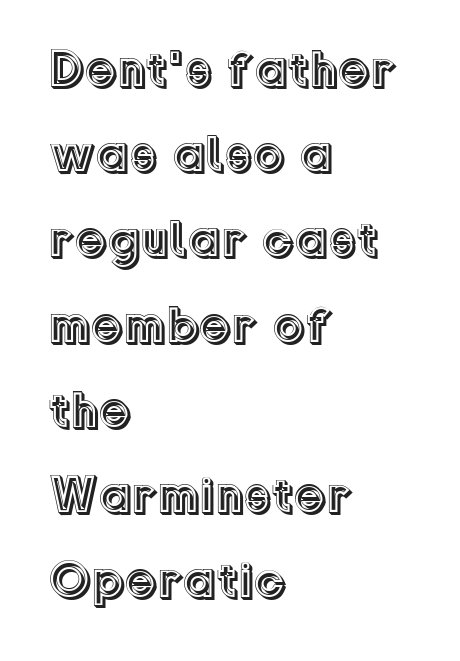
The image shows 51 px text type, upright; set left-aligned, normal line spacing (1.67x), normal letter spacing, not underlined; a medium x-height.
